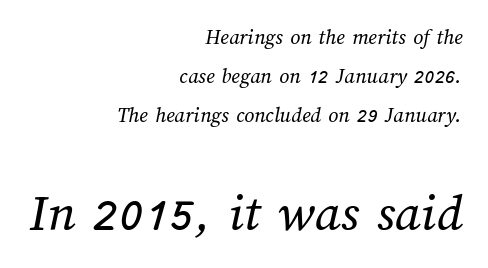
Q: Is the text bold? A: No.
Q: Is the text underlined? A: No.
Q: How is the paragraph aligned? A: Right-aligned.
Q: Is the spacing between letters normal or unusually wide? A: Normal.
Q: Which block of text is set in a larger size, the first (top) or the second (bottom)? A: The second (bottom) one.
Q: Width (condensed, normal, or wide)? A: Normal.
Q: Stroke contrast? A: Medium.
Q: x-height? A: Medium.
Q: Monospaced? A: No.
